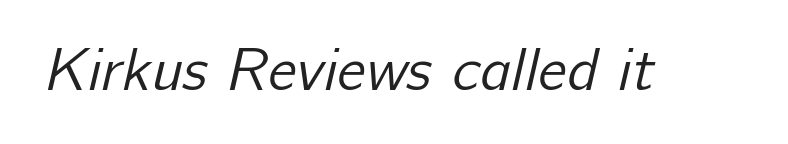
{"serif": "no", "bold": "no", "weight": "regular", "width": "normal", "stroke_contrast": "low", "x_height": "medium", "monospaced": "no", "underline": "no", "letter_spacing": "normal", "letter_spacing_em": 0.0, "glyph_px": 60}
